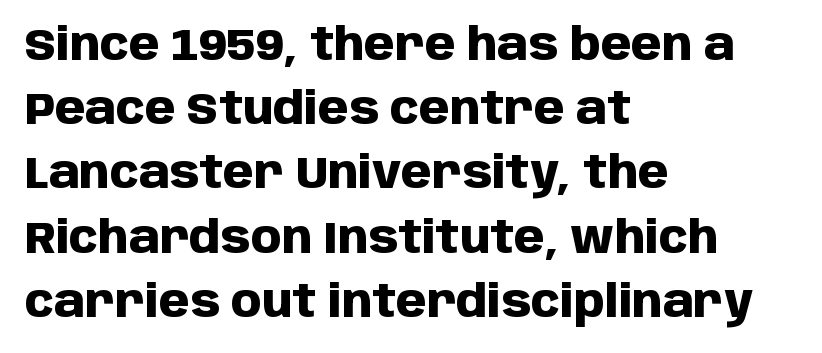
{"serif": "no", "italic": "no", "bold": "yes", "weight": "heavy", "width": "normal", "stroke_contrast": "low", "x_height": "large", "monospaced": "no", "underline": "no", "align": "left", "line_spacing": "normal", "line_spacing_ratio": 1.46, "letter_spacing": "normal", "letter_spacing_em": 0.0, "glyph_px": 44}
